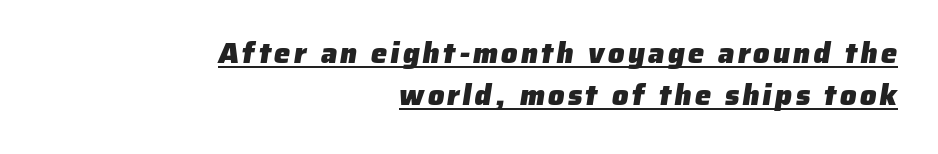
Each letter keeps its own natural width here, so spacing adapts to shape. All the whitespace from short lines collects on the left. Every word sits above its own underline. Weight check: bold — yes, fully. Honestly, the row spacing looks completely unremarkable. The designer went with a sans here, leaving each stem footless.
